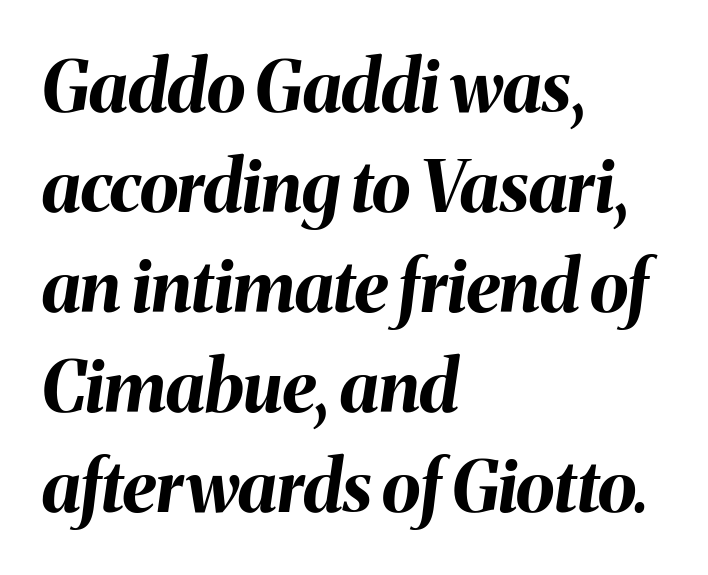
No extra tracking has been applied to these lines. Check the space under the baseline: it is left empty. Horizontal alignment here is leftward, the default for most running prose. Students, observe: this is what conventionally led text looks like. Heavy-handed strokes throughout: this text is bold.
